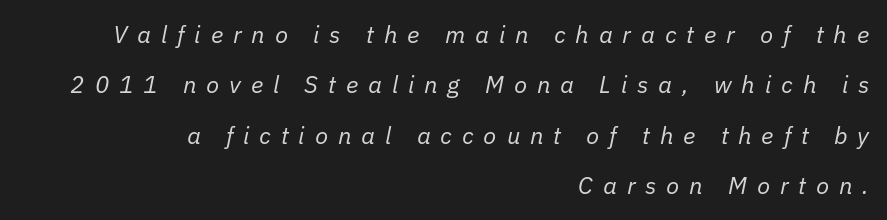
The baseline area is clear. Leading is clearly above the norm, producing a sparse column. There is plenty of visible air inserted between adjacent glyphs. Slanted lettering throughout.
